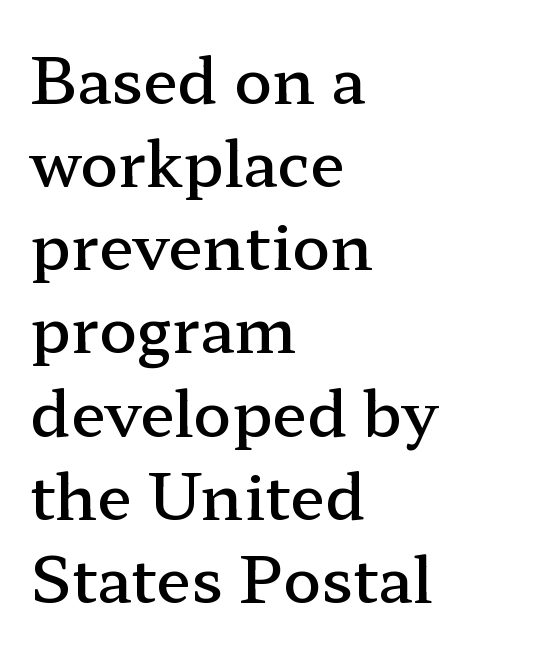
{"serif": "yes", "italic": "no", "bold": "semi", "weight": "semibold", "width": "wide", "stroke_contrast": "low", "x_height": "medium", "monospaced": "no", "underline": "no", "align": "left", "line_spacing": "normal", "line_spacing_ratio": 1.32, "letter_spacing": "normal", "letter_spacing_em": 0.0, "glyph_px": 63}
